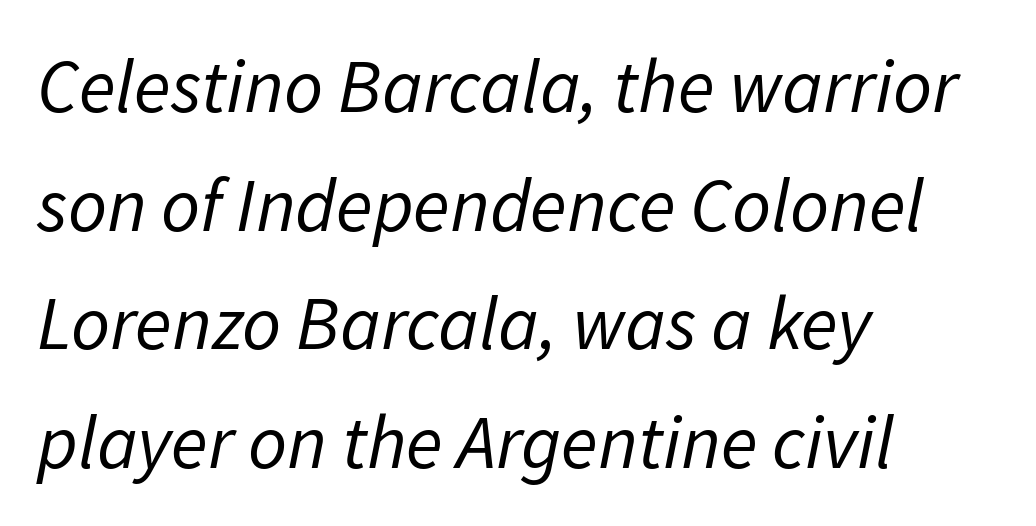
Q: Is the text bold? A: No.
Q: Is the text italic (slanted)? A: Yes, it leans right by about 11 degrees.
Q: Is the text underlined? A: No.
Q: How is the paragraph aligned? A: Left-aligned.
Q: Is the spacing between letters normal or unusually wide? A: Normal.
Q: Is the spacing between lines tight, normal or loose? A: Normal.
Q: Width (condensed, normal, or wide)? A: Normal.
Q: Stroke contrast? A: Low.
Q: x-height? A: Medium.
Q: Monospaced? A: No.
